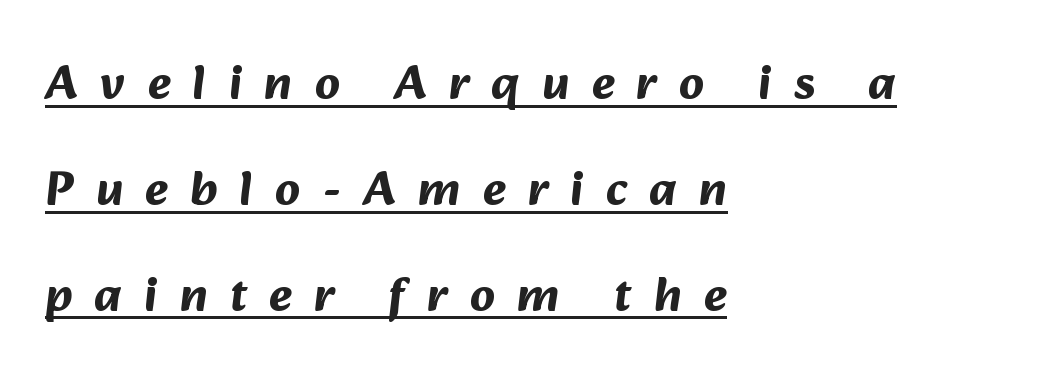
Q: Is the text bold? A: Yes.
Q: Is the typeface a serif or a sans-serif typeface? A: Sans-serif.
Q: Is the text underlined? A: Yes.
Q: How is the paragraph aligned? A: Left-aligned.
Q: Is the spacing between letters normal or unusually wide? A: Unusually wide.
Q: Is the spacing between lines tight, normal or loose? A: Loose.
Q: Width (condensed, normal, or wide)? A: Normal.
Q: Stroke contrast? A: Medium.
Q: x-height? A: Medium.
Q: Monospaced? A: No.
